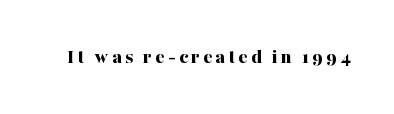
Pretty heavy lettering here — definitely bold. The passage shown is not underscored anywhere. Do the letters lean? They stand straight.
